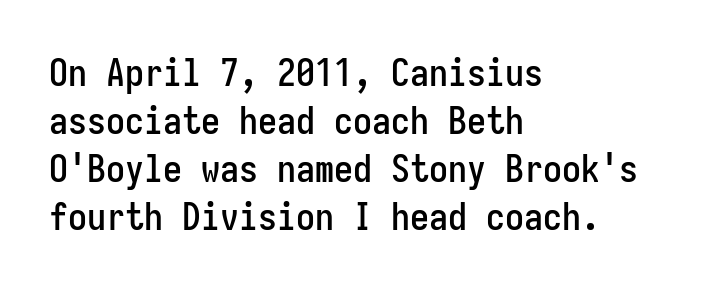
Q: Is the text italic (slanted)? A: No, it is upright.
Q: Is the typeface a serif or a sans-serif typeface? A: Sans-serif.
Q: Is the text underlined? A: No.
Q: How is the paragraph aligned? A: Left-aligned.
Q: Is the spacing between letters normal or unusually wide? A: Normal.
Q: Is the spacing between lines tight, normal or loose? A: Normal.
Q: Width (condensed, normal, or wide)? A: Condensed.
Q: Stroke contrast? A: Low.
Q: x-height? A: Medium.
Q: Monospaced? A: Yes.
